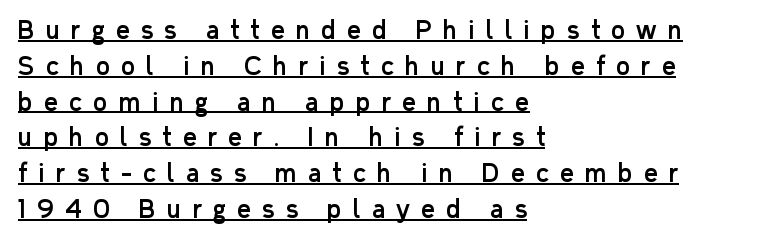
The image shows 24 px text type, upright; set left-aligned, normal line spacing (1.49x), unusually wide letter spacing (+0.47 em), underlined.
